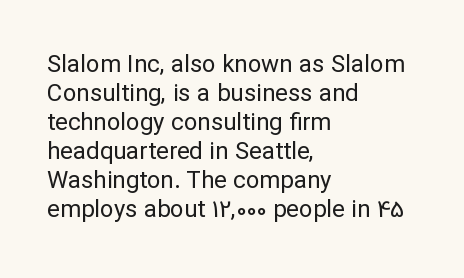
Q: Is the text bold? A: No.
Q: Is the text italic (slanted)? A: No, it is upright.
Q: Is the text underlined? A: No.
Q: How is the paragraph aligned? A: Left-aligned.
Q: Is the spacing between letters normal or unusually wide? A: Normal.
